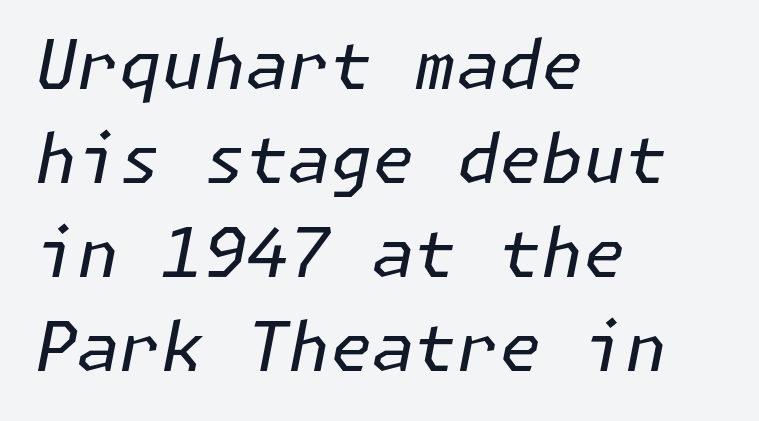
{"italic": "yes", "lean": "right", "slant_degrees": 11, "bold": "no", "weight": "regular", "width": "normal", "stroke_contrast": "low", "x_height": "medium", "underline": "no", "align": "left", "line_spacing": "normal", "line_spacing_ratio": 1.38, "letter_spacing": "normal", "letter_spacing_em": 0.0, "glyph_px": 68}
